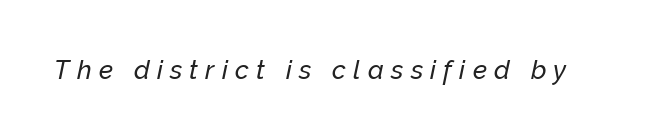
Quick note: underline off. Characters follow at a spacing far wider than the type designer built in. It's the slanting kind of type.
